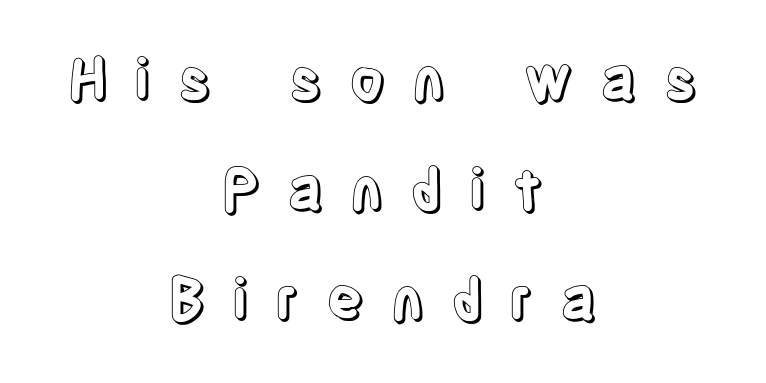
{"italic": "no", "width": "condensed", "x_height": "large", "monospaced": "no", "underline": "no", "align": "center", "line_spacing": "loose", "line_spacing_ratio": 1.93, "letter_spacing": "wide", "letter_spacing_em": 0.45, "glyph_px": 57}
